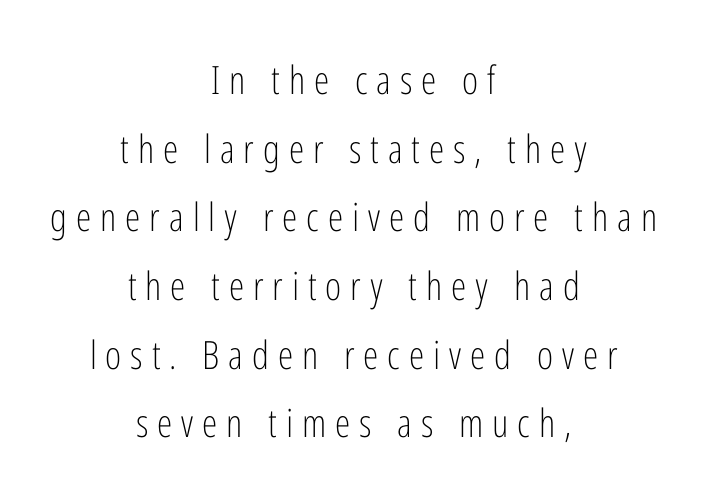
{"serif": "no", "italic": "no", "bold": "no", "weight": "light", "width": "condensed", "stroke_contrast": "low", "x_height": "medium", "monospaced": "no", "underline": "no", "align": "center", "line_spacing_ratio": 1.76, "letter_spacing": "wide", "letter_spacing_em": 0.23, "glyph_px": 39}
